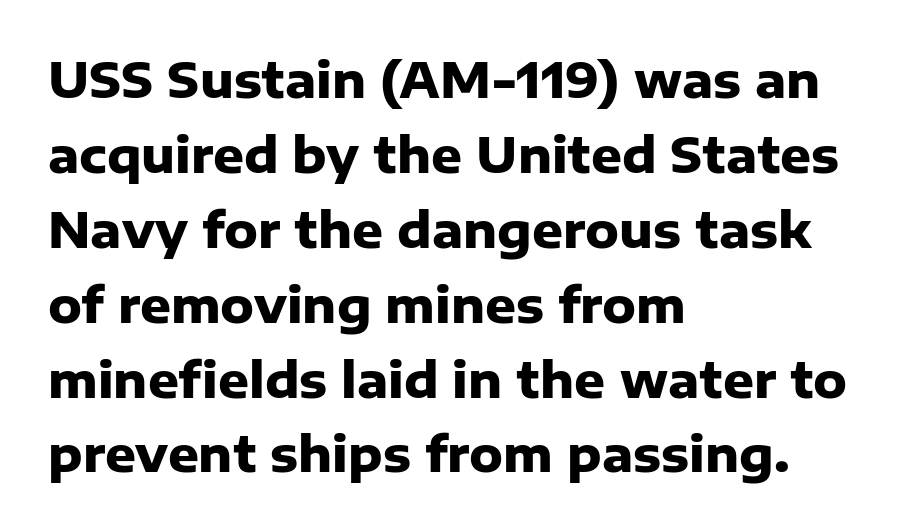
Q: Is the text bold? A: Yes.
Q: Is the text italic (slanted)? A: No, it is upright.
Q: Is the typeface a serif or a sans-serif typeface? A: Sans-serif.
Q: Is the text underlined? A: No.
Q: How is the paragraph aligned? A: Left-aligned.
Q: Is the spacing between letters normal or unusually wide? A: Normal.
Q: Is the spacing between lines tight, normal or loose? A: Normal.
Q: Width (condensed, normal, or wide)? A: Normal.
Q: Stroke contrast? A: Low.
Q: x-height? A: Medium.
Q: Monospaced? A: No.
